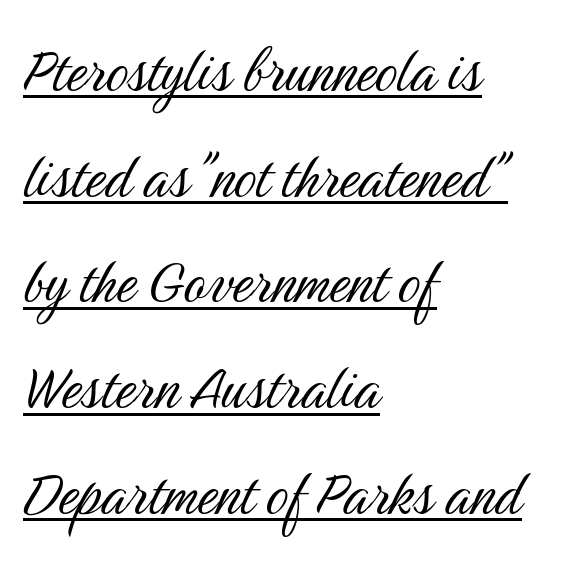
Q: Is the text bold? A: No.
Q: Is the text italic (slanted)? A: Yes.
Q: Is the typeface a serif or a sans-serif typeface? A: Sans-serif.
Q: Is the text underlined? A: Yes.
Q: How is the paragraph aligned? A: Left-aligned.
Q: Is the spacing between letters normal or unusually wide? A: Normal.
Q: Is the spacing between lines tight, normal or loose? A: Normal.
Q: Width (condensed, normal, or wide)? A: Condensed.
Q: Stroke contrast? A: Medium.
Q: x-height? A: Medium.
Q: Monospaced? A: No.
